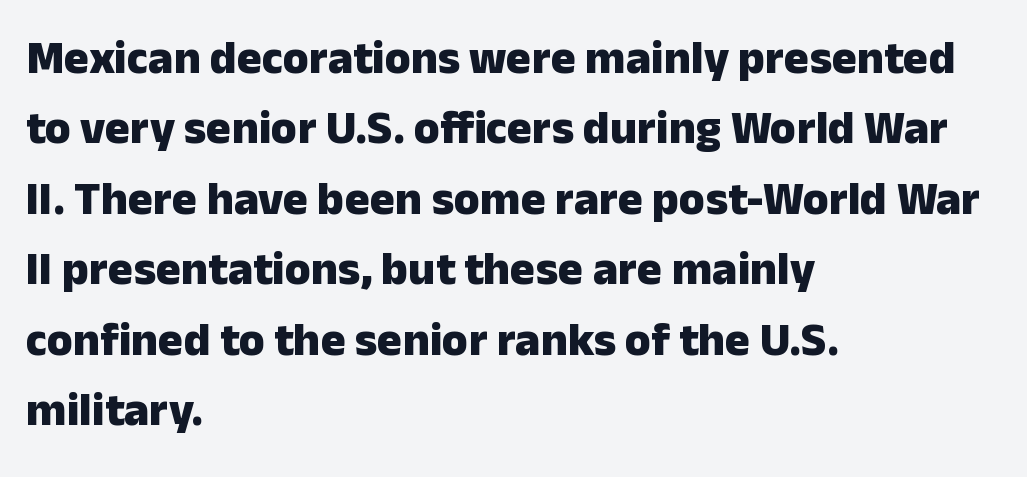
The gaps between neighbouring characters are ordinary and unremarkable. The specimen omits any rule beneath the text block's lines. In terms of letterform style, serifs are entirely absent. Proportional: the letters do not fall into vertical columns. Vertical spacing — default. The strokes are fattened all the way to bold.
